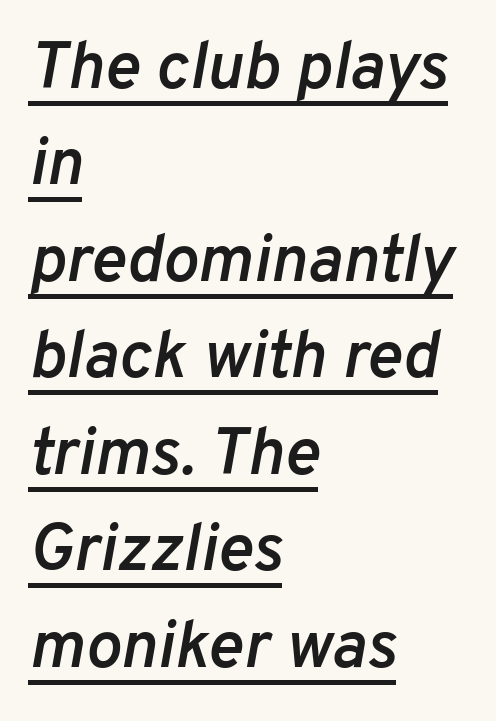
{"italic": "yes", "lean": "right", "slant_degrees": 10, "bold": "semi", "weight": "semibold", "width": "normal", "stroke_contrast": "low", "x_height": "medium", "monospaced": "no", "underline": "yes", "align": "left", "line_spacing": "normal", "line_spacing_ratio": 1.44, "letter_spacing": "normal", "letter_spacing_em": 0.0, "glyph_px": 67}
